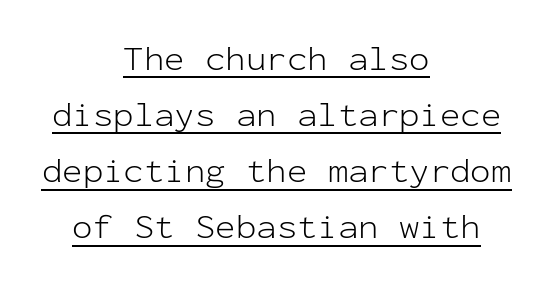
Glyph-to-glyph distance matches everyday printed text. This rendering employs a face without finishing strokes, i.e., a sans-serif. A baseline rule has been typeset under these characters. The face used here is monospaced, like something from a code editor.
